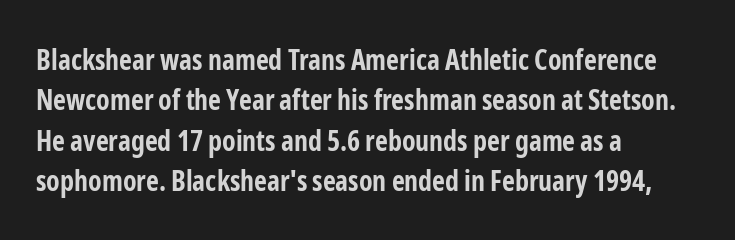
The font family rendered here belongs to the sans-serif group. The ragged edge is on the right, which tells us the setting is flush left. Nobody touched the tracking dial on this one. Unmarked baselines from the first word to the last. Nope, not italic — everything's standing straight.
